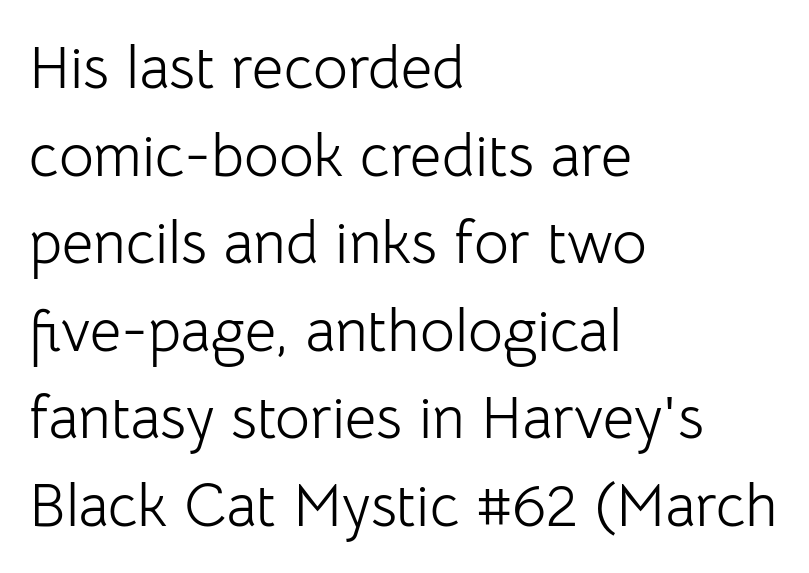
Q: Is the text bold? A: No.
Q: Is the text italic (slanted)? A: No, it is upright.
Q: Is the typeface a serif or a sans-serif typeface? A: Sans-serif.
Q: Is the text underlined? A: No.
Q: How is the paragraph aligned? A: Left-aligned.
Q: Is the spacing between letters normal or unusually wide? A: Normal.
Q: Is the spacing between lines tight, normal or loose? A: Normal.
Q: Width (condensed, normal, or wide)? A: Normal.
Q: Stroke contrast? A: Low.
Q: x-height? A: Medium.
Q: Monospaced? A: No.
